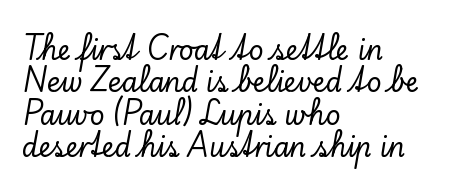
The image shows 26 px text type; set left-aligned, normal line spacing (1.25x), normal letter spacing, not underlined.
